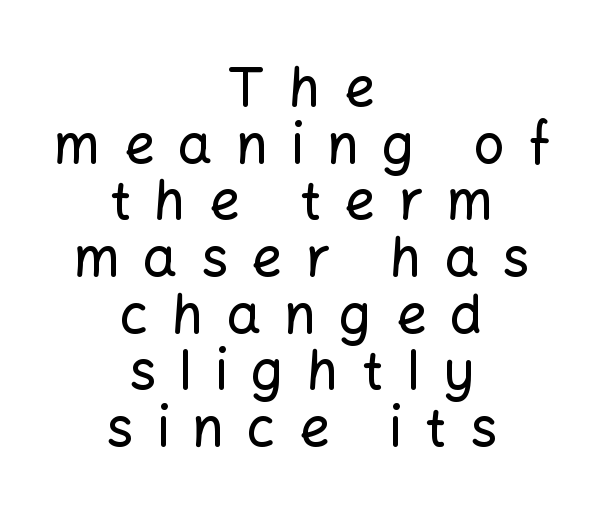
Is this a sans? Yes — the strokes have no serifs. Students, note that the glyphs here are deliberately spaced far apart. Layout note: lines centered. The passage shown is typed in a proportional face where columns would drift. The glyphs are unaccompanied by any horizontal stroke below them. This sample uses an upright cut, with every glyph sitting square on the baseline.
